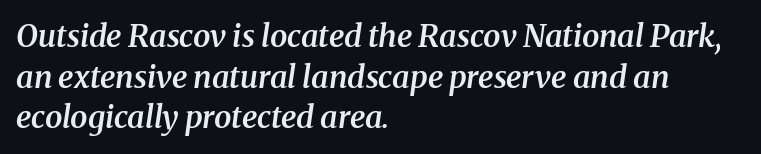
The lines sit at an ordinary, default distance from one another. The compositor pushed each line to the left boundary. The passage shown is typed in a proportional face where columns would drift. Inter-character spacing is left at the font's built-in metrics.
